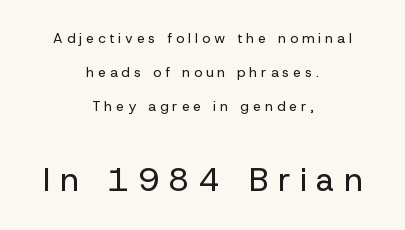
{"serif": "no", "italic": "no", "bold": "no", "weight": "regular", "width": "normal", "stroke_contrast": "low", "x_height": "medium", "monospaced": "no", "underline": "no", "align": "center", "line_spacing": "loose", "line_spacing_ratio": 2.44, "letter_spacing": "wide", "letter_spacing_em": 0.28, "larger_block": "second", "size_ratio": 2.36, "glyph_px": 33}
